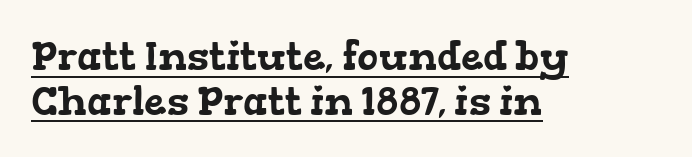
Q: Is the typeface a serif or a sans-serif typeface? A: Serif.
Q: Is the text underlined? A: Yes.
Q: How is the paragraph aligned? A: Left-aligned.
Q: Is the spacing between letters normal or unusually wide? A: Normal.
Q: Is the spacing between lines tight, normal or loose? A: Tight.
Q: Width (condensed, normal, or wide)? A: Wide.
Q: Stroke contrast? A: Low.
Q: x-height? A: Medium.
Q: Monospaced? A: No.
